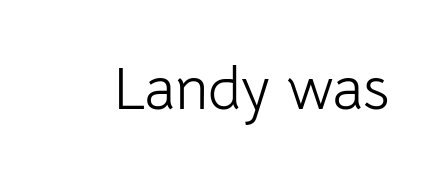
{"serif": "no", "italic": "no", "bold": "no", "weight": "light", "width": "normal", "stroke_contrast": "low", "x_height": "medium", "monospaced": "no", "underline": "no", "letter_spacing": "normal", "letter_spacing_em": 0.0, "glyph_px": 61}
